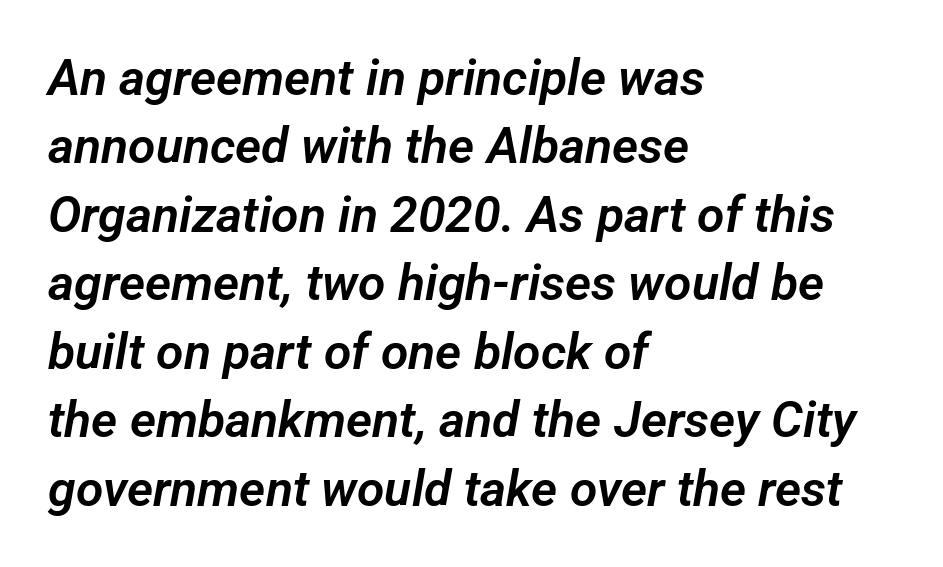
One glance says typical: line gaps are just what's usual. Check the space under the baseline: it is left empty. A student would call this left alignment; a typographer would say flush left, rag right. Do the characters align in a grid? No, the font is proportional. Serif or sans? Sans — the stroke terminals are bare.
